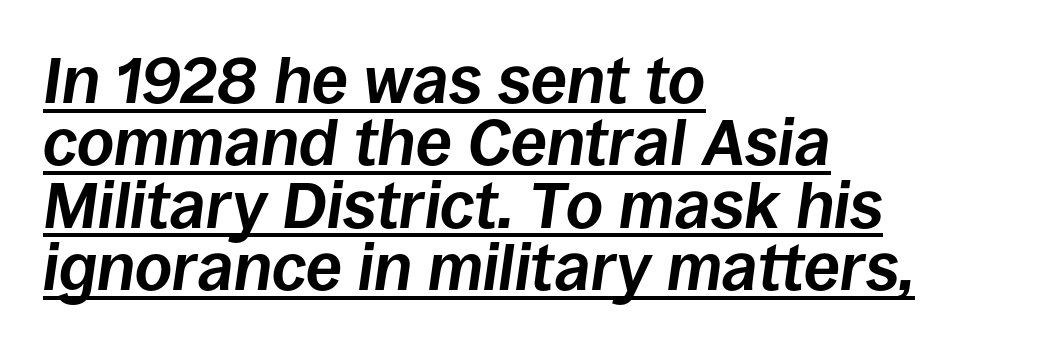
Q: Is the text bold? A: Yes.
Q: Is the text italic (slanted)? A: Yes, it leans right by about 8 degrees.
Q: Is the text underlined? A: Yes.
Q: How is the paragraph aligned? A: Left-aligned.
Q: Is the spacing between letters normal or unusually wide? A: Normal.
Q: Is the spacing between lines tight, normal or loose? A: Tight.
Q: Width (condensed, normal, or wide)? A: Normal.
Q: Stroke contrast? A: Low.
Q: x-height? A: Large.
Q: Monospaced? A: No.
